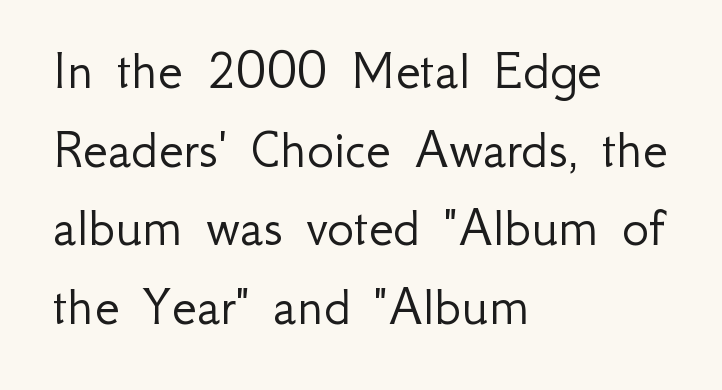
{"serif": "no", "italic": "no", "bold": "no", "weight": "light", "width": "normal", "stroke_contrast": "low", "x_height": "small", "monospaced": "no", "underline": "no", "align": "left", "line_spacing": "normal", "line_spacing_ratio": 1.38, "letter_spacing": "normal", "letter_spacing_em": 0.0, "glyph_px": 57}
